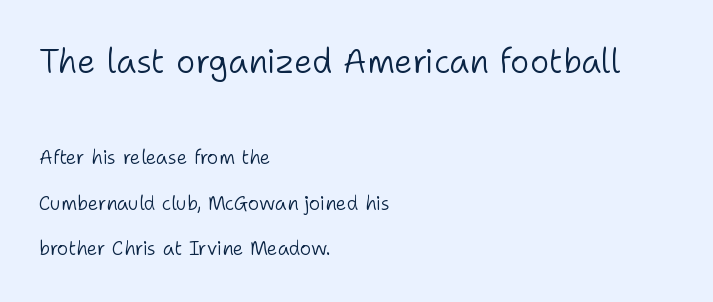
Q: Is the text bold? A: No.
Q: Is the text italic (slanted)? A: No, it is upright.
Q: Is the typeface a serif or a sans-serif typeface? A: Sans-serif.
Q: Is the text underlined? A: No.
Q: How is the paragraph aligned? A: Left-aligned.
Q: Is the spacing between letters normal or unusually wide? A: Normal.
Q: Is the spacing between lines tight, normal or loose? A: Loose.
Q: Which block of text is set in a larger size, the first (top) or the second (bottom)? A: The first (top) one.
Q: Width (condensed, normal, or wide)? A: Normal.
Q: Stroke contrast? A: Low.
Q: x-height? A: Medium.
Q: Monospaced? A: No.
